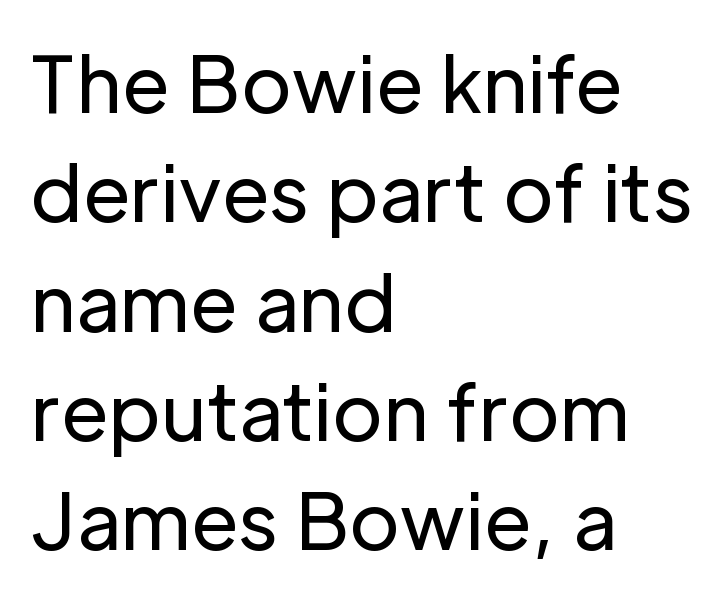
{"serif": "no", "italic": "no", "bold": "no", "weight": "regular", "width": "normal", "stroke_contrast": "low", "x_height": "medium", "monospaced": "no", "underline": "no", "align": "left", "line_spacing": "normal", "line_spacing_ratio": 1.42, "letter_spacing": "normal", "letter_spacing_em": 0.0, "glyph_px": 77}
